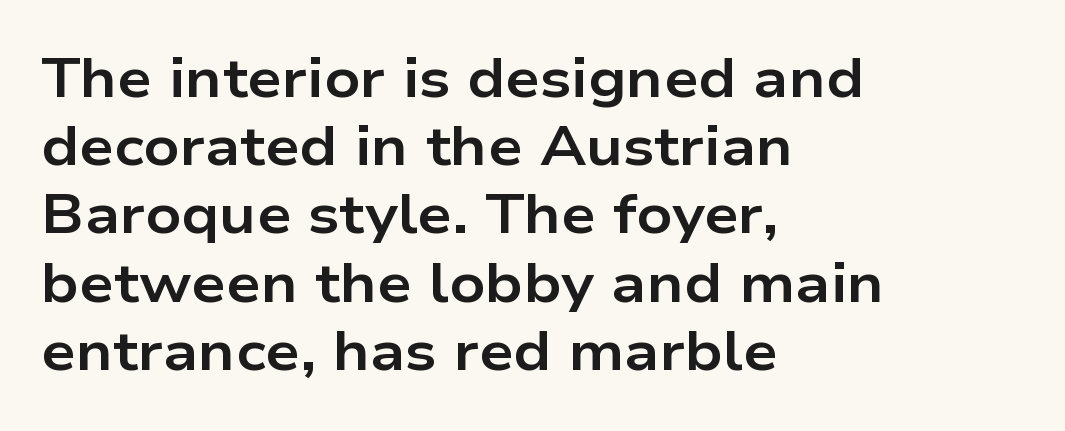
{"serif": "no", "italic": "no", "bold": "yes", "weight": "bold", "width": "wide", "stroke_contrast": "low", "x_height": "medium", "monospaced": "no", "underline": "no", "align": "left", "line_spacing_ratio": 1.24, "letter_spacing": "normal", "letter_spacing_em": 0.0, "glyph_px": 55}
